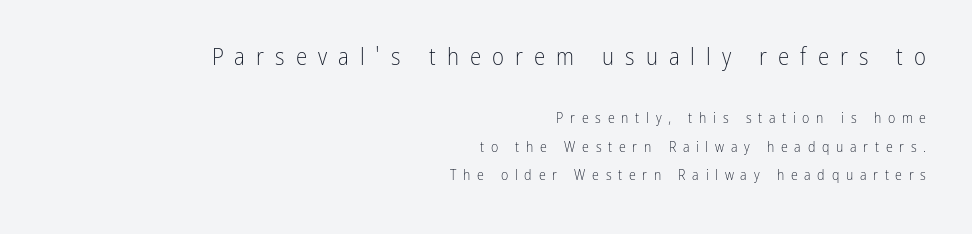
{"italic": "no", "bold": "no", "underline": "no", "align": "right", "line_spacing": "loose", "line_spacing_ratio": 2.03, "letter_spacing": "wide", "letter_spacing_em": 0.48, "larger_block": "first", "size_ratio": 1.64, "glyph_px": 23}
